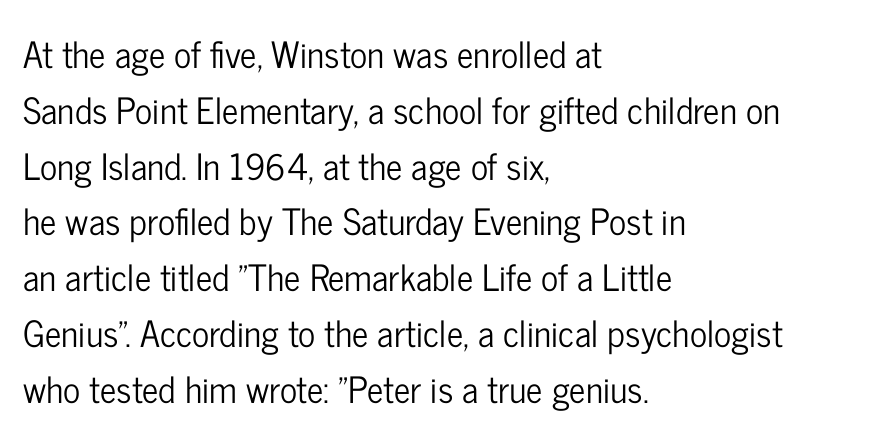
One-word summary of the alignment: left. The string is rendered with underlining switched off. Every character sits straight up, as roman type does. Is there much room between lines? A standard amount, neither cramped nor airy. Note the varied advance widths — an 'i' is clearly narrower than an 'm'.
